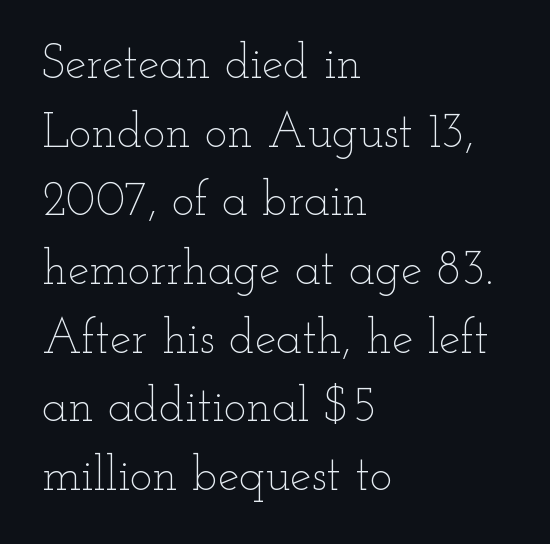
Is the type heavy? It reads as light-to-regular instead. A typesetter would call this proportional, since set widths differ per character. Type without underlining. How are the letters spaced? Ordinarily, with no added tracking. This is the regular roman posture of the typeface.
